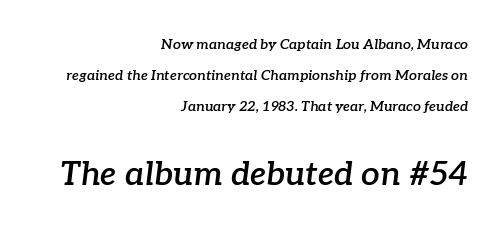
The image shows 33 px semibold serif type, italic (leaning right); set right-aligned, loose line spacing (2.21x), normal letter spacing, not underlined; the second (bottom) block is 2.36x larger; low stroke contrast and a medium x-height.
